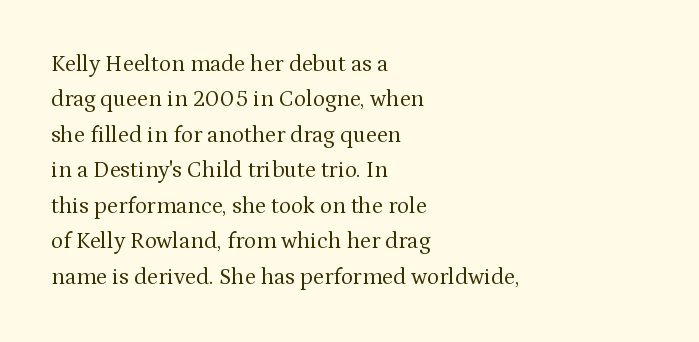
{"italic": "no", "bold": "no", "underline": "no", "align": "left", "line_spacing": "normal", "line_spacing_ratio": 1.54, "letter_spacing": "normal", "letter_spacing_em": 0.0, "glyph_px": 23}
